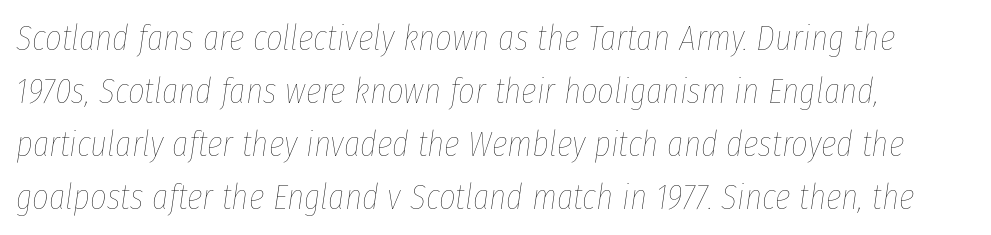
The letterforms sit shoulder to shoulder at normal distance. This sample uses an oblique cut, with every glyph tilted off the vertical. These lines are rendered in a variable-pitch font. Notice how descenders clear the ascenders below comfortably — that's standard leading.
